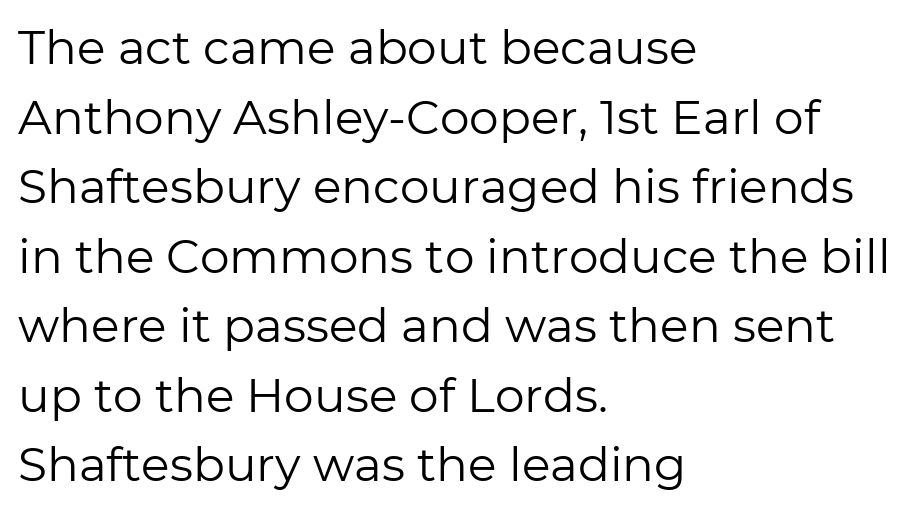
{"serif": "no", "italic": "no", "bold": "no", "weight": "regular", "width": "normal", "stroke_contrast": "low", "x_height": "medium", "monospaced": "no", "underline": "no", "align": "left", "line_spacing": "normal", "line_spacing_ratio": 1.48, "letter_spacing": "normal", "letter_spacing_em": 0.0, "glyph_px": 47}
